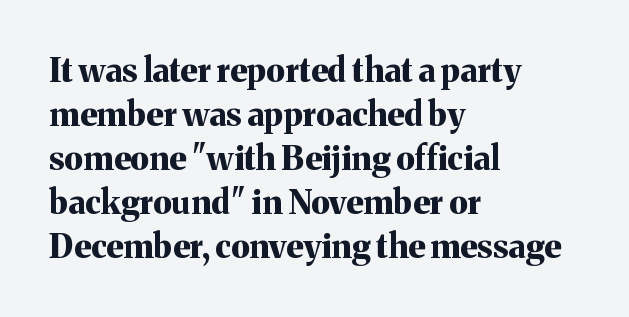
The image shows 33 px bold serif type, upright; set left-aligned, normal line spacing (1.33x), normal letter spacing, not underlined; medium stroke contrast and a medium x-height.
